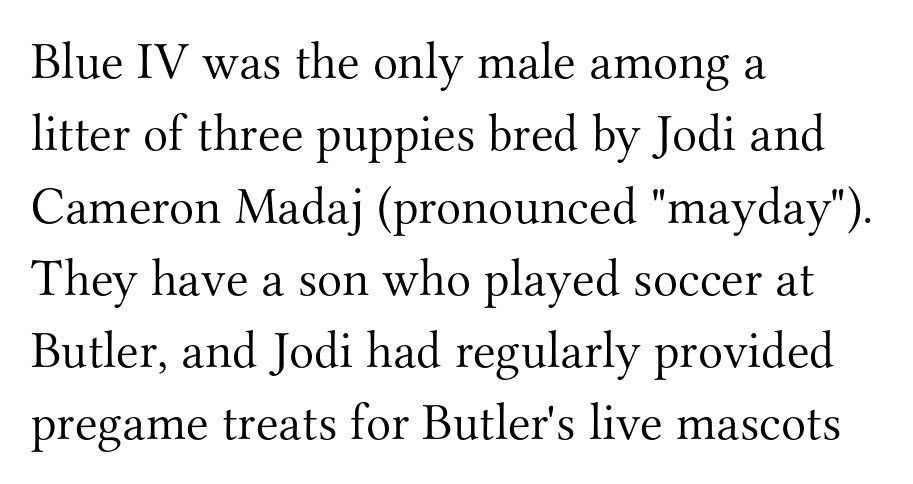
Q: Is the text bold? A: No.
Q: Is the text italic (slanted)? A: No, it is upright.
Q: Is the typeface a serif or a sans-serif typeface? A: Serif.
Q: Is the text underlined? A: No.
Q: How is the paragraph aligned? A: Left-aligned.
Q: Is the spacing between letters normal or unusually wide? A: Normal.
Q: Is the spacing between lines tight, normal or loose? A: Normal.
Q: Width (condensed, normal, or wide)? A: Normal.
Q: Stroke contrast? A: Medium.
Q: x-height? A: Small.
Q: Monospaced? A: No.
